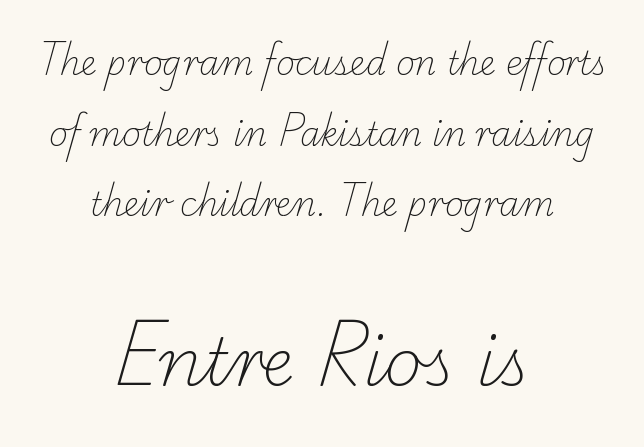
Q: Is the text bold? A: No.
Q: Is the typeface a serif or a sans-serif typeface? A: Serif.
Q: Is the text underlined? A: No.
Q: How is the paragraph aligned? A: Centered.
Q: Is the spacing between letters normal or unusually wide? A: Normal.
Q: Is the spacing between lines tight, normal or loose? A: Loose.
Q: Which block of text is set in a larger size, the first (top) or the second (bottom)? A: The second (bottom) one.
Q: Width (condensed, normal, or wide)? A: Normal.
Q: Stroke contrast? A: Low.
Q: x-height? A: Small.
Q: Monospaced? A: No.
